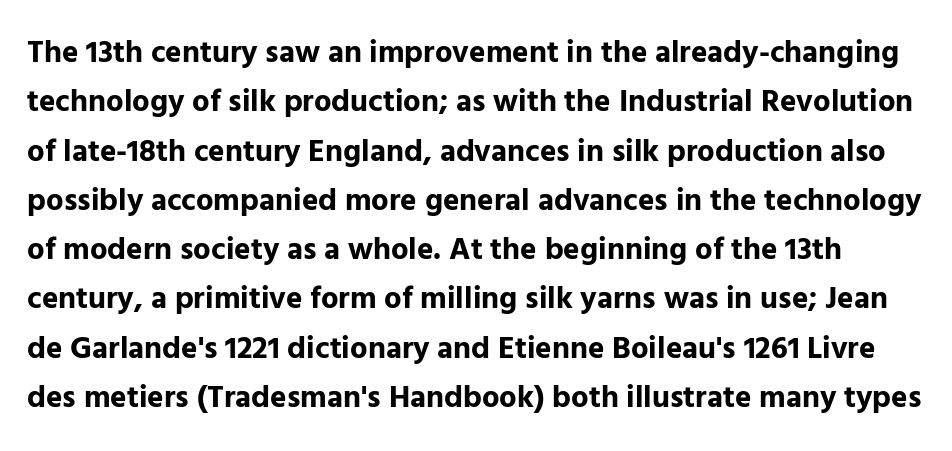
Q: Is the text bold? A: Yes.
Q: Is the text italic (slanted)? A: No, it is upright.
Q: Is the typeface a serif or a sans-serif typeface? A: Sans-serif.
Q: Is the text underlined? A: No.
Q: Is the spacing between letters normal or unusually wide? A: Normal.
Q: Is the spacing between lines tight, normal or loose? A: Normal.
Q: Width (condensed, normal, or wide)? A: Normal.
Q: Stroke contrast? A: Low.
Q: x-height? A: Medium.
Q: Monospaced? A: No.
